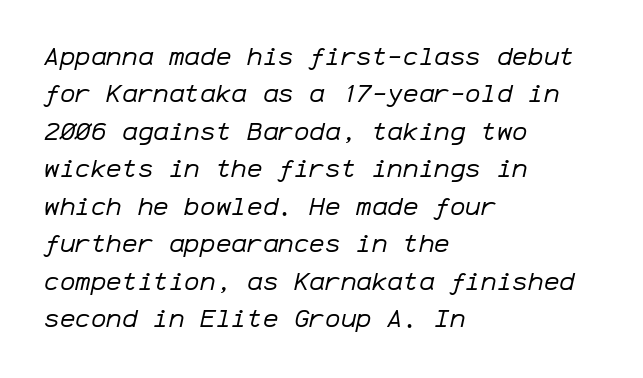
Regular leading. The passage is arranged the way most books set body copy — flush left. The passage shown leans; its letterforms are oblique. On a weight scale, this lands at 450 or below. Honestly, there is no underline to notice here at all.
